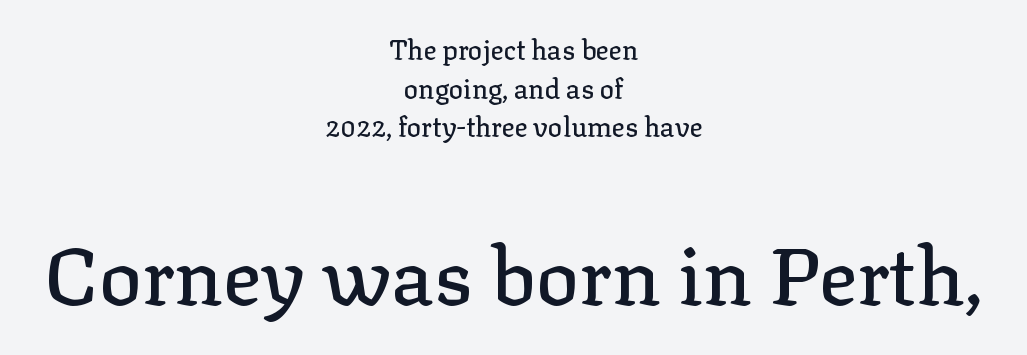
The image shows 80 px serif type, upright; set centered, normal line spacing (1.43x), normal letter spacing, not underlined; the second (bottom) block is 2.96x larger; low stroke contrast and a medium x-height.
